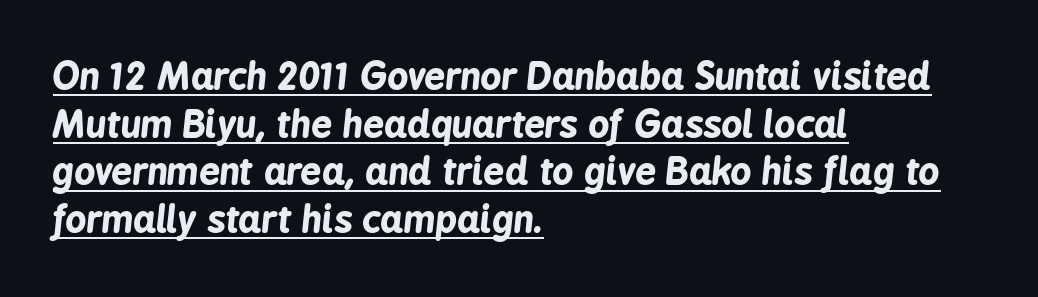
The image shows 37 px bold, condensed type, italic (leaning right); set left-aligned, normal line spacing (1.29x), normal letter spacing, underlined; low stroke contrast and a medium x-height.
